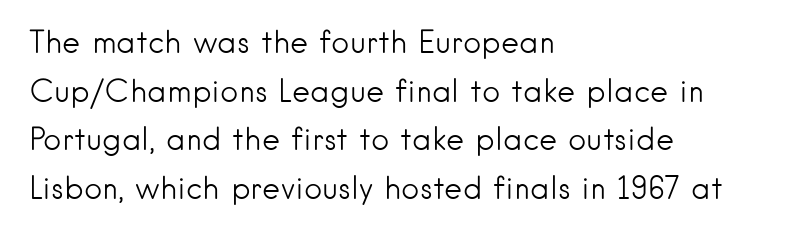
This is sans-serif lettering, the kind often seen on screens and signage. Think of a printed novel: that variable character pitch is what you see here. This is not heavy type; no bold has been used. In terms of leading, this rendering sits right in the middle. The tracking reads as untouched default to a designer's eye.
